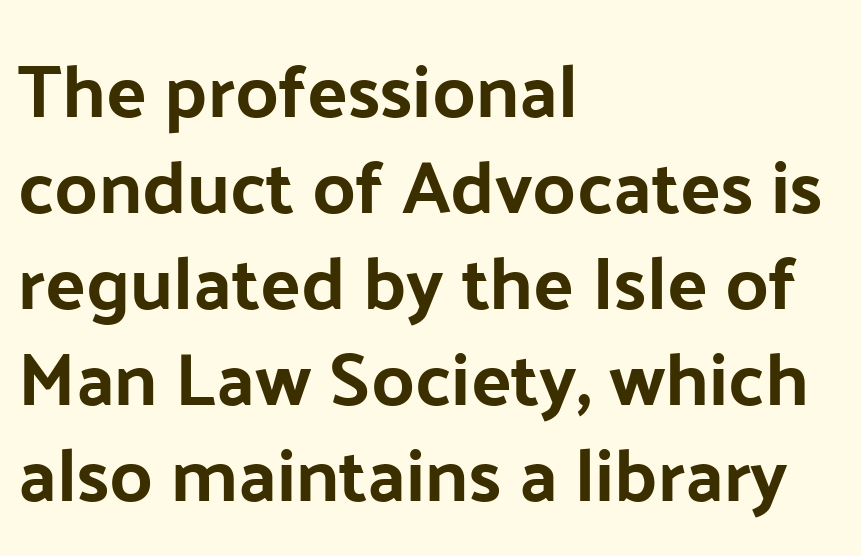
The passage shown is typed in a proportional face where columns would drift. Normally led — the rows are evenly, conventionally spaced. These lines were composed using upright roman letters. Typographically, this falls in the sans-serif category. Does the copy run flush right? No — it runs flush left. Check the space under the baseline: it is left empty.
